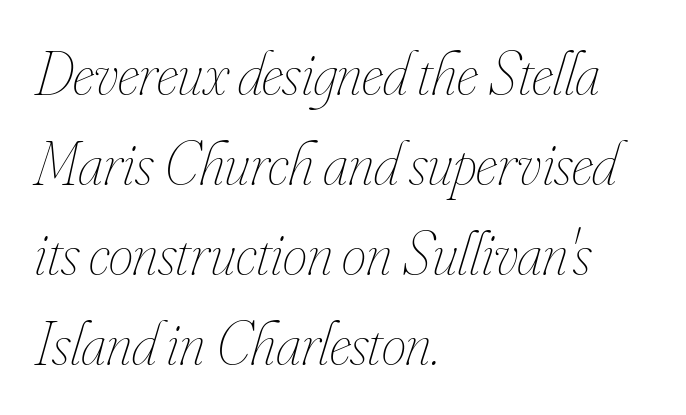
{"italic": "yes", "lean": "right", "slant_degrees": 16, "bold": "no", "weight": "thin", "width": "condensed", "stroke_contrast": "low", "x_height": "small", "monospaced": "no", "underline": "no", "align": "left", "line_spacing": "normal", "line_spacing_ratio": 1.45, "letter_spacing": "normal", "letter_spacing_em": 0.0, "glyph_px": 62}
